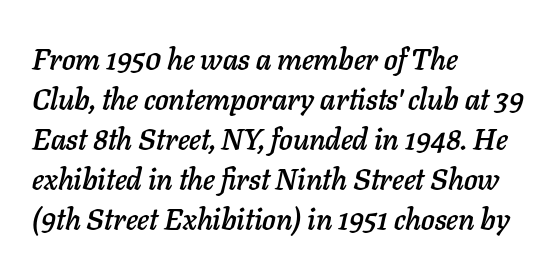
{"italic": "yes", "lean": "right", "slant_degrees": 11, "width": "normal", "stroke_contrast": "low", "x_height": "medium", "monospaced": "no", "underline": "no", "align": "left", "line_spacing": "normal", "line_spacing_ratio": 1.33, "letter_spacing": "normal", "letter_spacing_em": 0.0, "glyph_px": 30}
